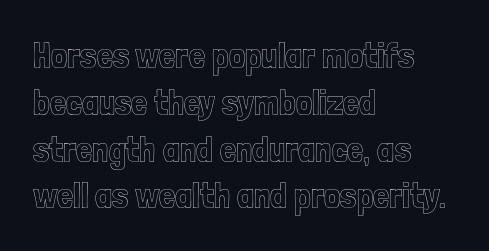
Characters remain perfectly vertical along every line. Standard letterfit; no display-style spreading of the glyphs. Quick note: underline off. This sample is left-justified, so line endings fall wherever the words run out. The block of text has a typical density, with ordinary space between rows. The passage shown is typed in a proportional face where columns would drift.
